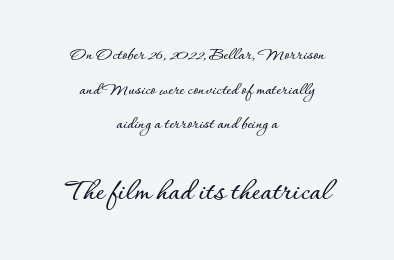
The paragraph shown floats in the horizontal middle. Lines of text with bare space underneath. Small over large — that's the arrangement of the two blocks here. Spacing between characters is what you'd get straight out of the box. A typesetter would call this leading open, well beyond the default.
